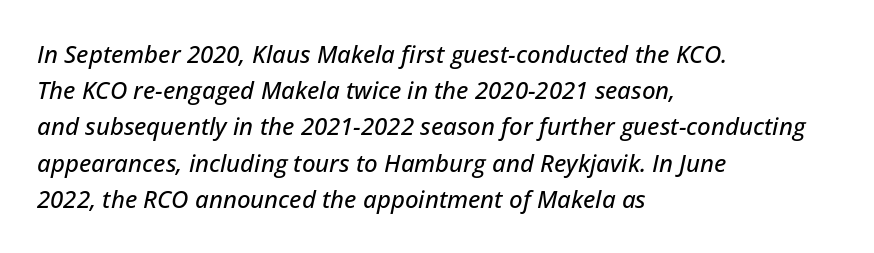
Q: Is the text italic (slanted)? A: Yes, it leans right by about 12 degrees.
Q: Is the text underlined? A: No.
Q: How is the paragraph aligned? A: Left-aligned.
Q: Is the spacing between letters normal or unusually wide? A: Normal.
Q: Is the spacing between lines tight, normal or loose? A: Normal.
